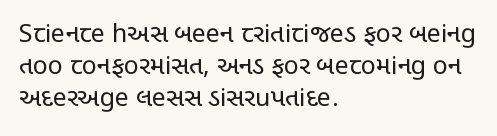
Q: Is the text bold? A: No.
Q: Is the text italic (slanted)? A: No, it is upright.
Q: Is the text underlined? A: No.
Q: How is the paragraph aligned? A: Left-aligned.
Q: Is the spacing between letters normal or unusually wide? A: Normal.
Q: Is the spacing between lines tight, normal or loose? A: Normal.
